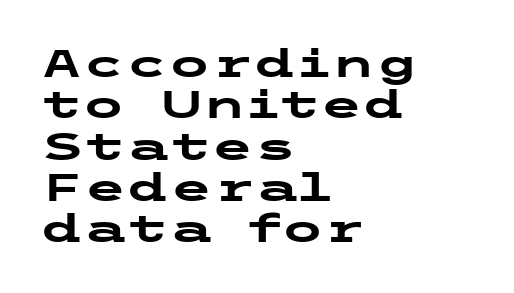
{"serif": "no", "italic": "no", "bold": "yes", "weight": "heavy", "width": "wide", "stroke_contrast": "low", "x_height": "medium", "underline": "no", "align": "left", "line_spacing": "tight", "line_spacing_ratio": 1.06, "letter_spacing": "normal", "letter_spacing_em": 0.0, "glyph_px": 39}
